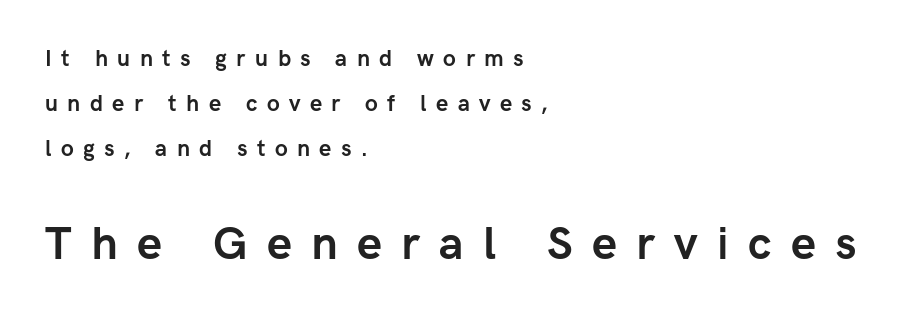
The image shows 45 px semibold sans-serif type, upright; set left-aligned, loose line spacing (2.04x), unusually wide letter spacing (+0.43 em), not underlined; the second (bottom) block is 2.05x larger; low stroke contrast and a medium x-height.
